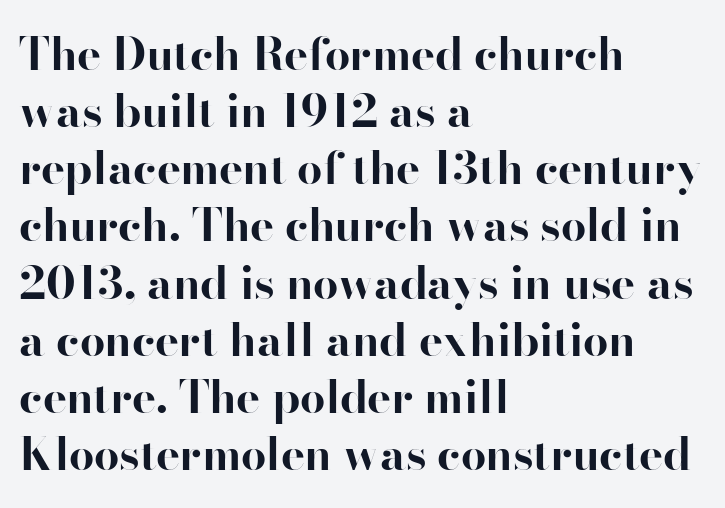
The rendering uses a bold face; every stroke is thick and dark. These lines were composed using upright roman letters. The designer went with a sans here, leaving each stem footless. Tracking value appears to be zero — textbook default spacing. Alignment: flush left. These lines sit exactly where default settings would place them.
